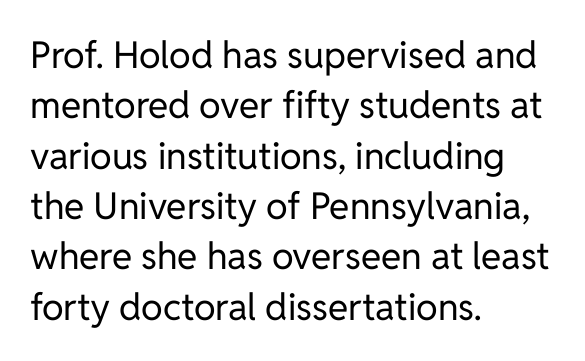
Inter-character spacing is left at the font's built-in metrics. Note: no serifs on the glyphs. Unbolded letterforms with no extra heft. The rendering uses natural spacing where letterforms have individual widths.
